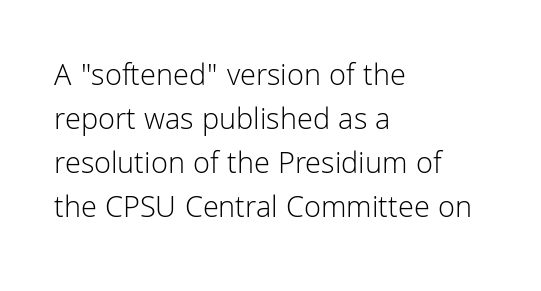
The image shows 31 px light sans-serif type, upright; set left-aligned, normal line spacing (1.42x), normal letter spacing, not underlined; low stroke contrast and a medium x-height.
